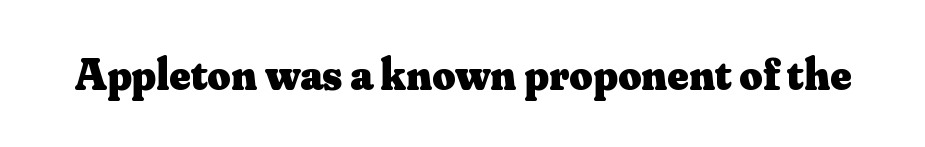
Q: Is the text bold? A: Yes.
Q: Is the text italic (slanted)? A: No, it is upright.
Q: Is the typeface a serif or a sans-serif typeface? A: Serif.
Q: Is the text underlined? A: No.
Q: Is the spacing between letters normal or unusually wide? A: Normal.
Q: Width (condensed, normal, or wide)? A: Normal.
Q: Stroke contrast? A: Medium.
Q: x-height? A: Small.
Q: Monospaced? A: No.
